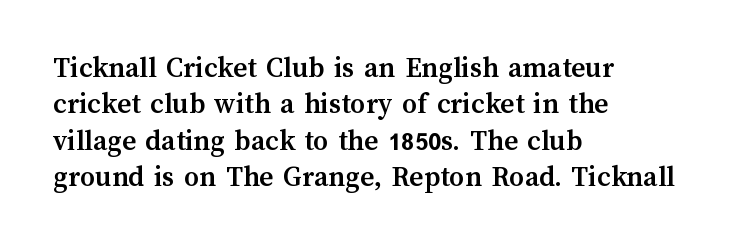
In terms of posture, this sample is upright. The typesetting leans heavy: a genuine bold. Line starts are locked; line ends wander. The words here are not underlined. No extra tracking has been applied to these lines.
